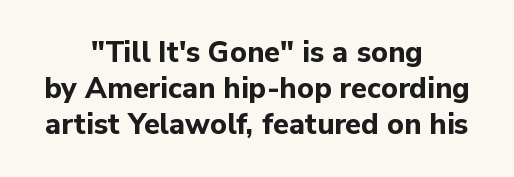
The image shows 29 px bold sans-serif type, upright; set centered, line spacing 1.24x, normal letter spacing, not underlined; low stroke contrast and a medium x-height.
